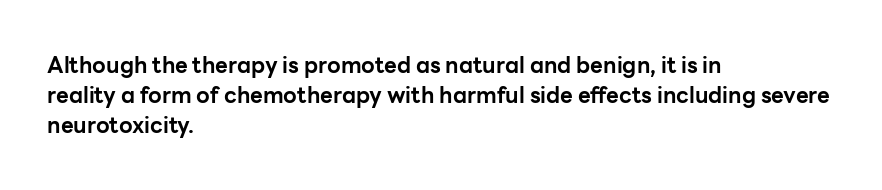
Q: Is the text bold? A: Yes.
Q: Is the text italic (slanted)? A: No, it is upright.
Q: Is the text underlined? A: No.
Q: How is the paragraph aligned? A: Left-aligned.
Q: Is the spacing between letters normal or unusually wide? A: Normal.
Q: Is the spacing between lines tight, normal or loose? A: Normal.
